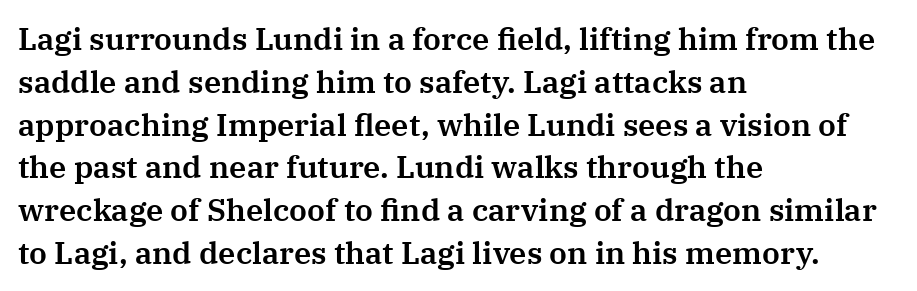
Standard letterfit; no display-style spreading of the glyphs. Whoever set this chose a conventional vertical rhythm. The letters carry serifs — small finishing strokes at the ends of their stems. Ascenders rise straight up at ninety degrees. Is this a fixed-width face? No — the glyphs have proportional, varying widths. The strip under each line holds only bare page.
